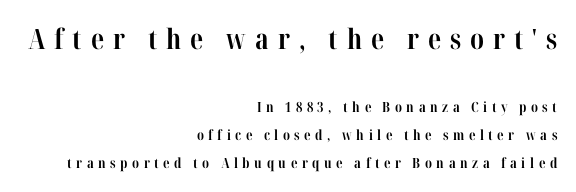
The image shows 28 px bold, condensed serif type, upright; set right-aligned, loose line spacing (1.99x), unusually wide letter spacing (+0.32 em), not underlined; the first (top) block is 2.0x larger; high stroke contrast and a medium x-height.
